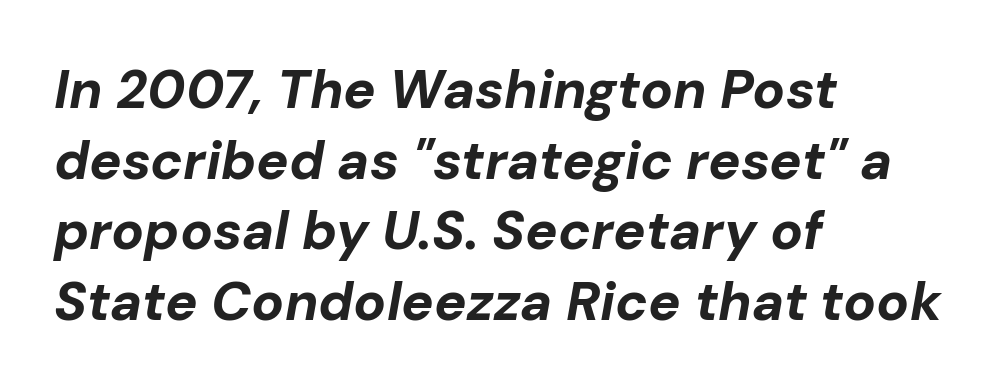
The image shows 54 px bold type, italic (leaning right); set left-aligned, normal line spacing (1.31x), normal letter spacing, not underlined; low stroke contrast and a medium x-height.
